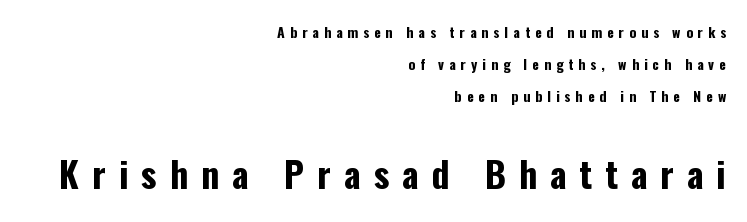
The image shows 36 px bold, condensed sans-serif type, upright; set right-aligned, loose line spacing (2.3x), unusually wide letter spacing (+0.36 em), not underlined; the second (bottom) block is 2.57x larger; low stroke contrast and a medium x-height.
